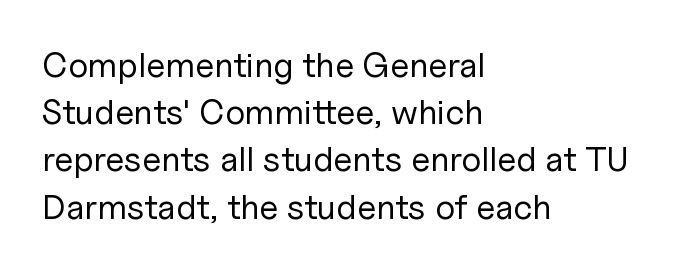
Q: Is the text bold? A: No.
Q: Is the text italic (slanted)? A: No, it is upright.
Q: Is the typeface a serif or a sans-serif typeface? A: Sans-serif.
Q: Is the text underlined? A: No.
Q: How is the paragraph aligned? A: Left-aligned.
Q: Is the spacing between letters normal or unusually wide? A: Normal.
Q: Is the spacing between lines tight, normal or loose? A: Normal.
Q: Width (condensed, normal, or wide)? A: Normal.
Q: Stroke contrast? A: Low.
Q: x-height? A: Medium.
Q: Monospaced? A: No.
